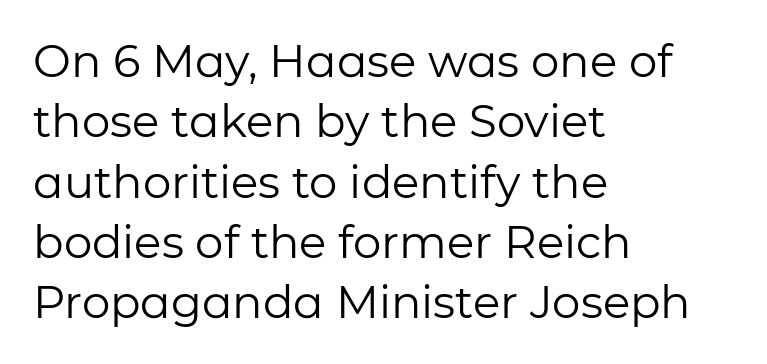
Q: Is the text bold? A: No.
Q: Is the text italic (slanted)? A: No, it is upright.
Q: Is the typeface a serif or a sans-serif typeface? A: Sans-serif.
Q: Is the text underlined? A: No.
Q: How is the paragraph aligned? A: Left-aligned.
Q: Is the spacing between letters normal or unusually wide? A: Normal.
Q: Is the spacing between lines tight, normal or loose? A: Normal.
Q: Width (condensed, normal, or wide)? A: Normal.
Q: Stroke contrast? A: Low.
Q: x-height? A: Medium.
Q: Monospaced? A: No.
